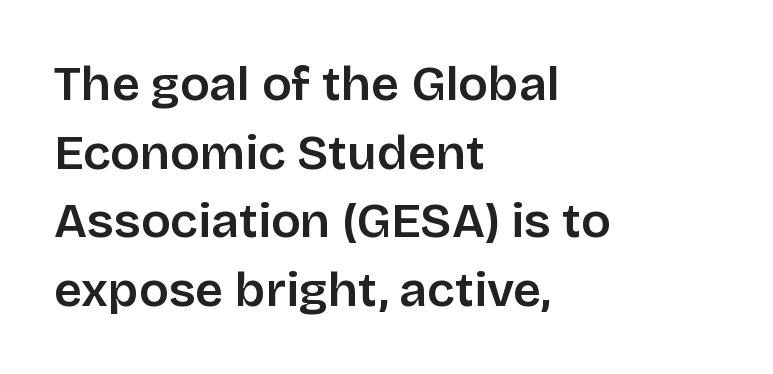
The image shows 49 px sans-serif type, upright; set left-aligned, normal line spacing (1.4x), normal letter spacing, not underlined; low stroke contrast and a large x-height.
